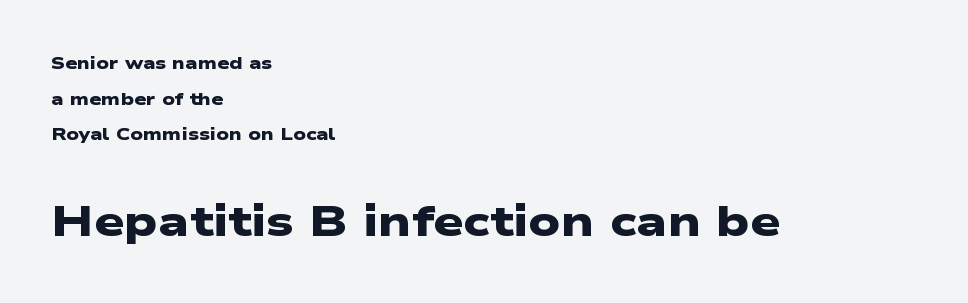
{"serif": "no", "bold": "yes", "weight": "heavy", "width": "wide", "stroke_contrast": "low", "x_height": "medium", "monospaced": "no", "underline": "no", "align": "left", "line_spacing": "loose", "line_spacing_ratio": 2.09, "letter_spacing": "normal", "letter_spacing_em": 0.0, "larger_block": "second", "size_ratio": 2.53, "glyph_px": 43}
